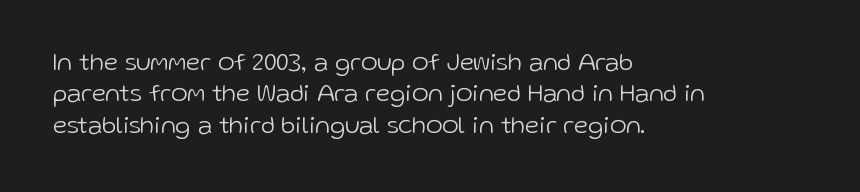
{"italic": "no", "bold": "no", "underline": "no", "align": "left", "line_spacing": "normal", "line_spacing_ratio": 1.26, "letter_spacing": "normal", "letter_spacing_em": 0.0, "glyph_px": 25}
